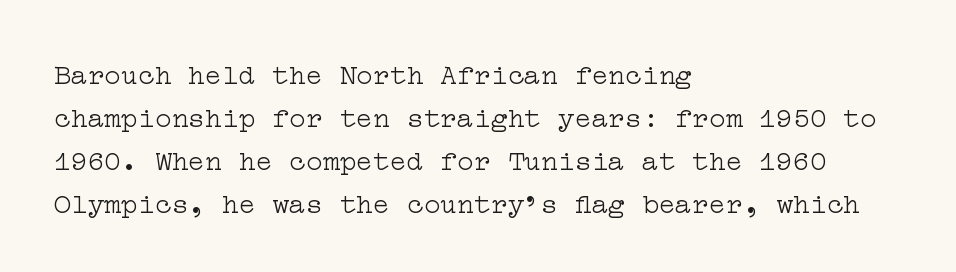
{"serif": "yes", "italic": "no", "bold": "no", "weight": "light", "width": "wide", "stroke_contrast": "low", "x_height": "medium", "underline": "no", "align": "left", "line_spacing": "normal", "line_spacing_ratio": 1.53, "letter_spacing": "normal", "letter_spacing_em": 0.0, "glyph_px": 28}
